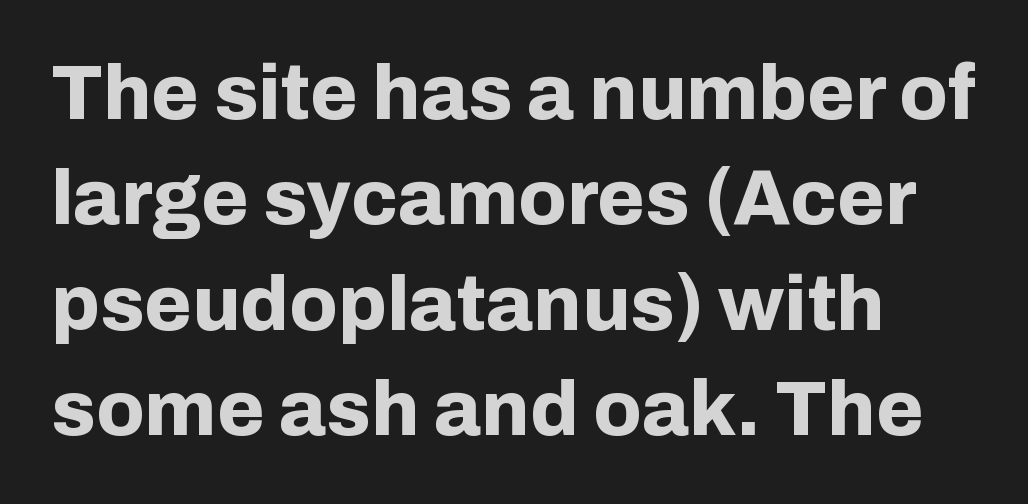
{"serif": "no", "italic": "no", "bold": "yes", "weight": "bold", "width": "normal", "stroke_contrast": "low", "x_height": "medium", "monospaced": "no", "underline": "no", "line_spacing": "normal", "line_spacing_ratio": 1.37, "letter_spacing": "normal", "letter_spacing_em": 0.0, "glyph_px": 77}
